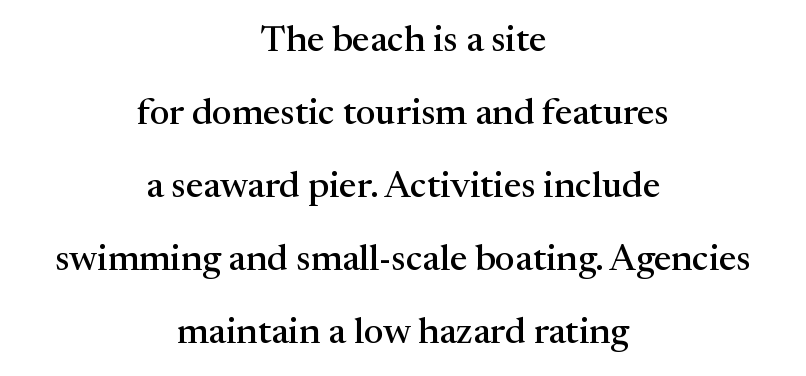
{"serif": "yes", "italic": "no", "width": "normal", "stroke_contrast": "medium", "x_height": "medium", "monospaced": "no", "underline": "no", "align": "center", "line_spacing": "loose", "line_spacing_ratio": 1.97, "letter_spacing": "normal", "letter_spacing_em": 0.0, "glyph_px": 37}
